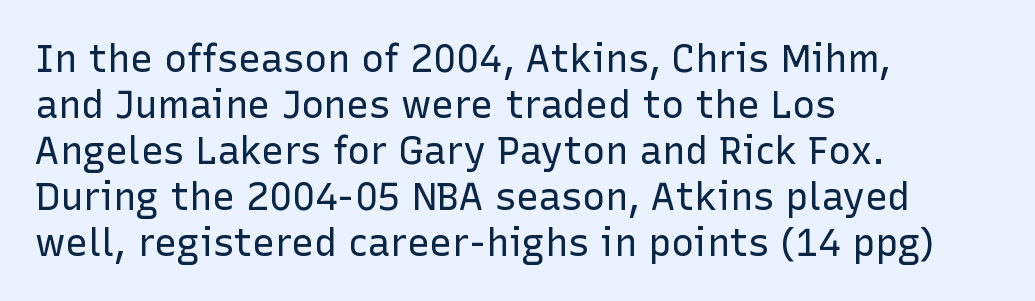
Is this a fixed-width face? No — the glyphs have proportional, varying widths. This sample is left-justified, so line endings fall wherever the words run out. Designer's note — italics off, roman on. A clean baseline with only descenders dipping below it. Compared with typical body copy, the letter spacing here is the same.
